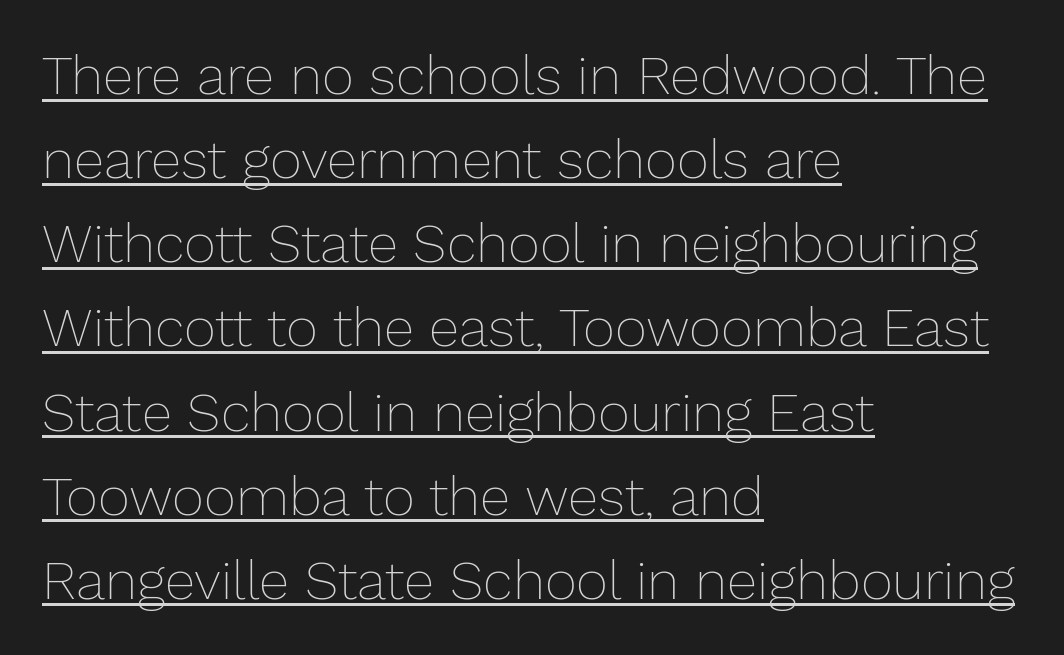
Posture: upright roman. The leading is moderate, giving the passage an even texture. This sample carries an underscore along the baseline area. Visually the block forms a straight wall on the left and a jagged coastline on the right.
